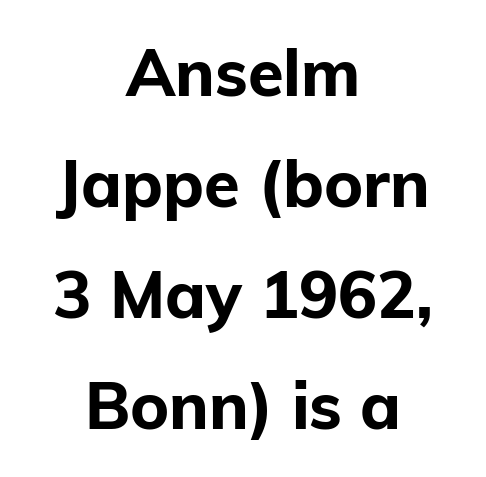
Q: Is the text bold? A: Yes.
Q: Is the text italic (slanted)? A: No, it is upright.
Q: Is the typeface a serif or a sans-serif typeface? A: Sans-serif.
Q: Is the text underlined? A: No.
Q: How is the paragraph aligned? A: Centered.
Q: Is the spacing between letters normal or unusually wide? A: Normal.
Q: Width (condensed, normal, or wide)? A: Normal.
Q: Stroke contrast? A: Low.
Q: x-height? A: Medium.
Q: Monospaced? A: No.
